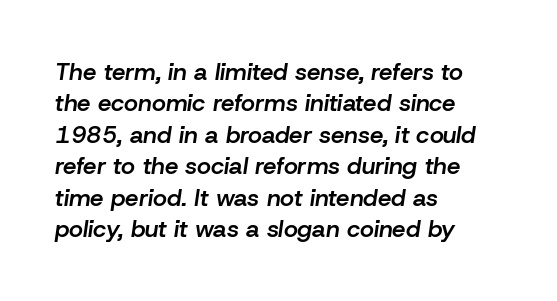
The image shows 24 px text type, italic (leaning right); set left-aligned, normal line spacing (1.31x), normal letter spacing, not underlined.
